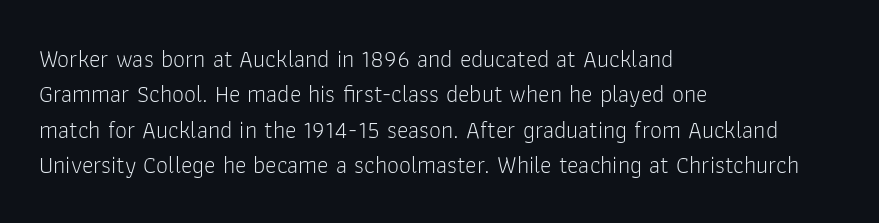
Tracking value appears to be zero — textbook default spacing. Posture: straight, roman, zero tilt. Leftover space on each line is placed entirely after the last word. This is not heavy type; no bold has been used.
